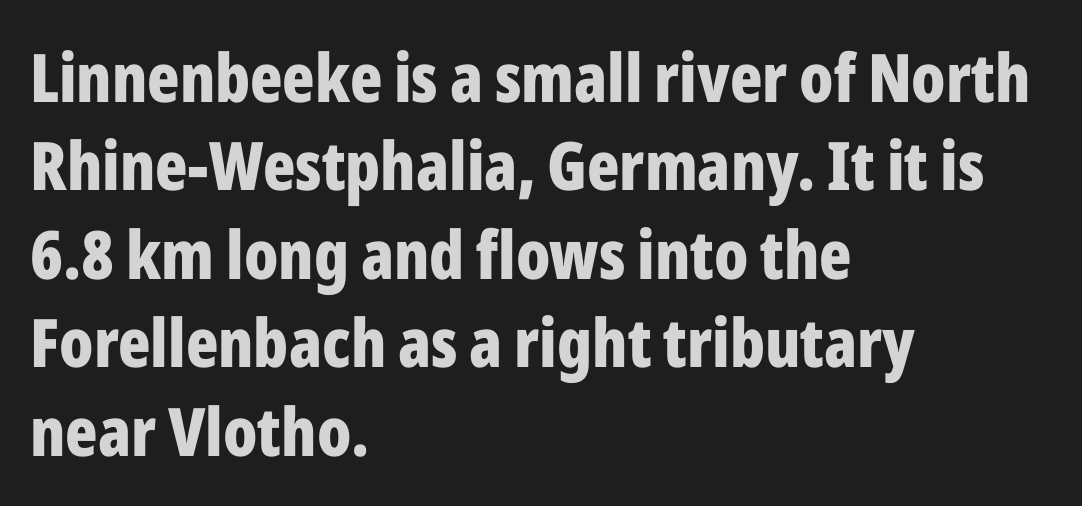
Q: Is the text bold? A: Yes.
Q: Is the text italic (slanted)? A: No, it is upright.
Q: Is the typeface a serif or a sans-serif typeface? A: Sans-serif.
Q: Is the text underlined? A: No.
Q: How is the paragraph aligned? A: Left-aligned.
Q: Is the spacing between letters normal or unusually wide? A: Normal.
Q: Is the spacing between lines tight, normal or loose? A: Normal.
Q: Width (condensed, normal, or wide)? A: Condensed.
Q: Stroke contrast? A: Low.
Q: x-height? A: Medium.
Q: Monospaced? A: No.
